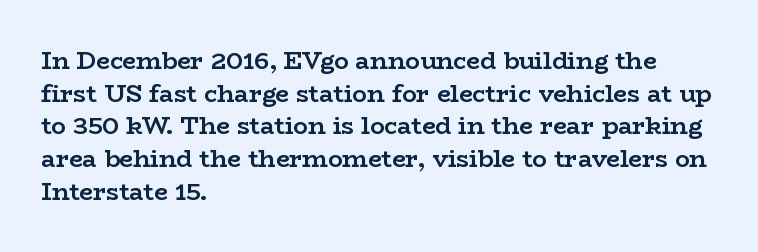
The image shows 24 px bold type, upright; set left-aligned, normal line spacing (1.36x), normal letter spacing, not underlined.
